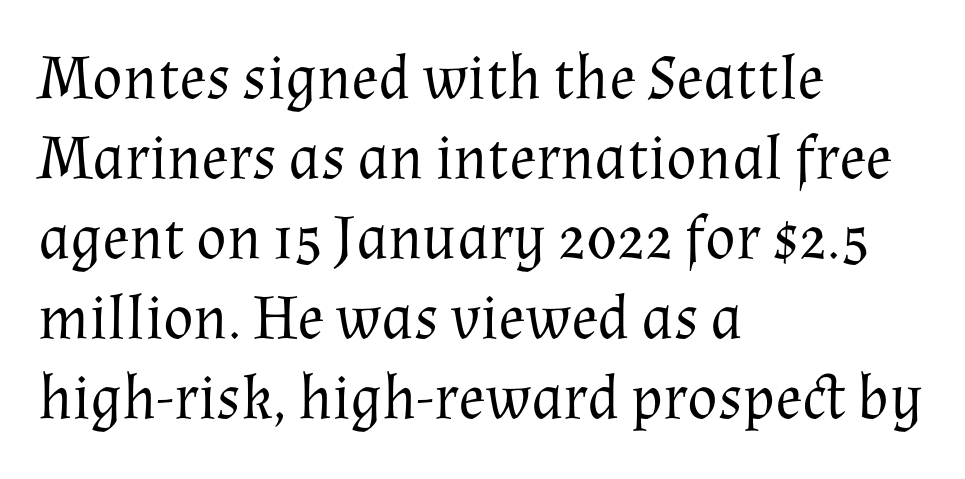
The image shows 63 px regular-weight serif type, upright; set left-aligned, normal line spacing (1.27x), normal letter spacing, not underlined; medium stroke contrast and a medium x-height.
